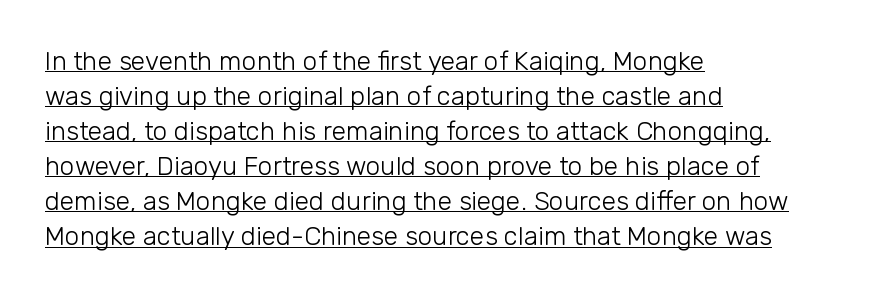
Q: Is the text bold? A: No.
Q: Is the text italic (slanted)? A: No, it is upright.
Q: Is the text underlined? A: Yes.
Q: How is the paragraph aligned? A: Left-aligned.
Q: Is the spacing between letters normal or unusually wide? A: Normal.
Q: Is the spacing between lines tight, normal or loose? A: Normal.
